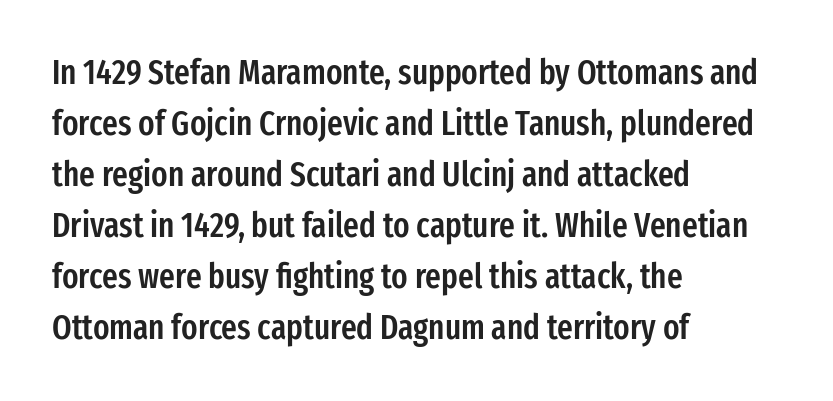
Each letter keeps its own natural width here, so spacing adapts to shape. These lines are composed in type without serifs. Upright lettering throughout. The line texture is even and compact thanks to regular tracking. Unmarked baselines from the first word to the last.
